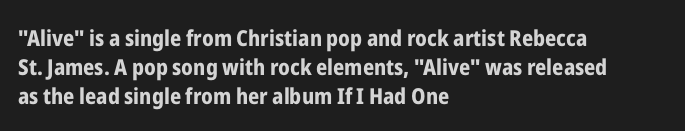
I'd describe the lettering as bold — thick and assertive. Line starts are locked; line ends wander. Nope, not italic — everything's standing straight. Only glyphs here, with clear space below each row.
